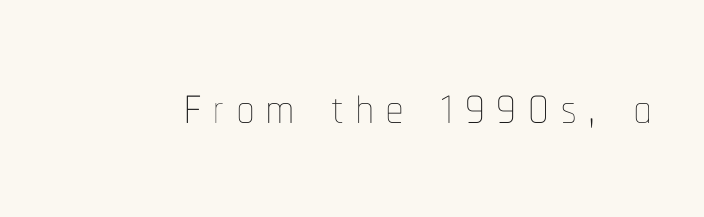
The image shows 68 px thin, condensed type, upright; set not underlined; low stroke contrast and a medium x-height.
